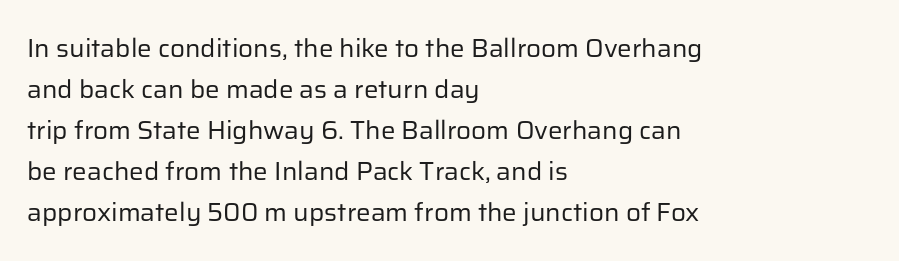
The image shows 26 px text type, upright; set left-aligned, normal line spacing (1.58x), normal letter spacing, not underlined.
